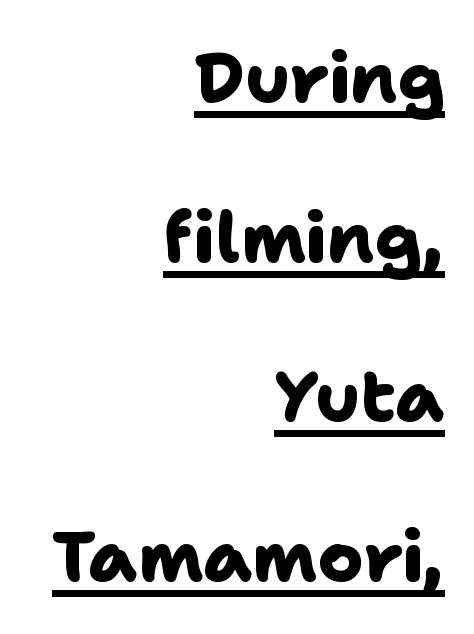
The image shows 70 px heavy sans-serif type; set right-aligned, loose line spacing (2.28x), normal letter spacing, underlined; low stroke contrast and a medium x-height.
